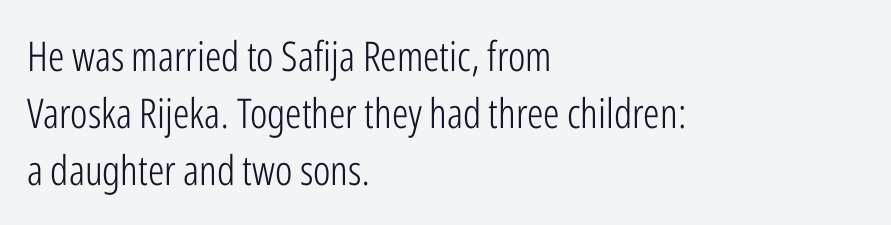
The letters carry no serifs — their stems end cleanly without finishing strokes. Bare-footed words on every line. Inter-character spacing is left at the font's built-in metrics. Leading: standard. No italicization has been applied; the sample stays upright. Is this a fixed-width face? No — the glyphs have proportional, varying widths.
